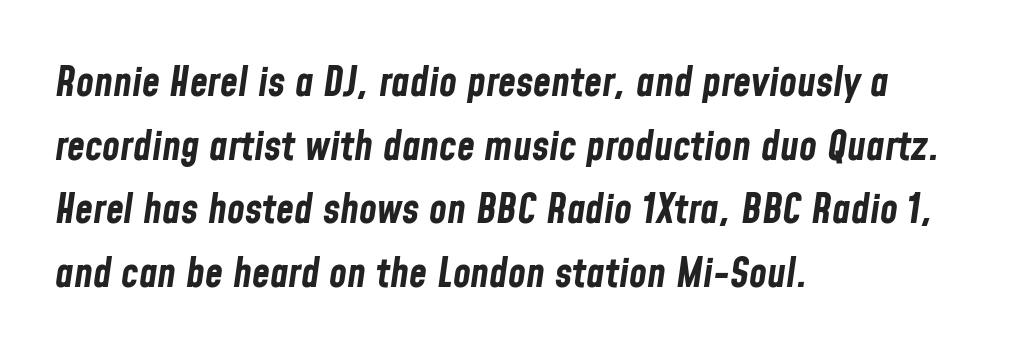
The image shows 41 px bold, condensed type, italic (leaning right); set left-aligned, normal line spacing (1.55x), normal letter spacing, not underlined; low stroke contrast and a medium x-height.
